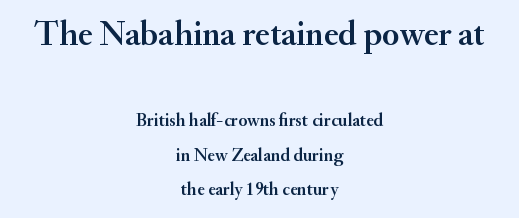
Q: Is the text italic (slanted)? A: No, it is upright.
Q: Is the typeface a serif or a sans-serif typeface? A: Serif.
Q: Is the text underlined? A: No.
Q: How is the paragraph aligned? A: Centered.
Q: Is the spacing between letters normal or unusually wide? A: Normal.
Q: Is the spacing between lines tight, normal or loose? A: Loose.
Q: Which block of text is set in a larger size, the first (top) or the second (bottom)? A: The first (top) one.
Q: Width (condensed, normal, or wide)? A: Normal.
Q: Stroke contrast? A: Medium.
Q: x-height? A: Small.
Q: Monospaced? A: No.
